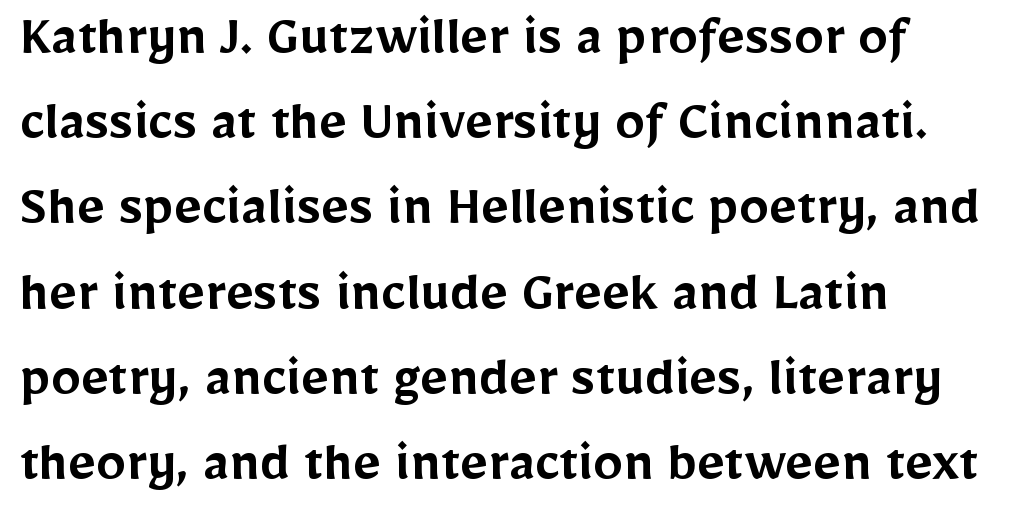
The image shows 60 px semibold sans-serif type, upright; set left-aligned, normal line spacing (1.42x), normal letter spacing, not underlined; low stroke contrast and a medium x-height.
